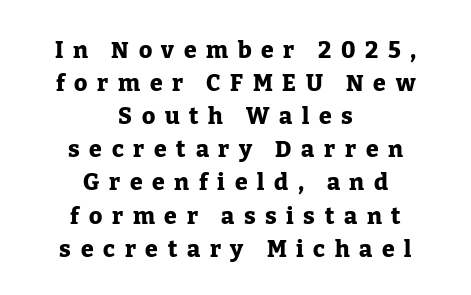
Q: Is the text bold? A: Yes.
Q: Is the text italic (slanted)? A: No, it is upright.
Q: Is the text underlined? A: No.
Q: How is the paragraph aligned? A: Centered.
Q: Is the spacing between letters normal or unusually wide? A: Unusually wide.
Q: Is the spacing between lines tight, normal or loose? A: Normal.
